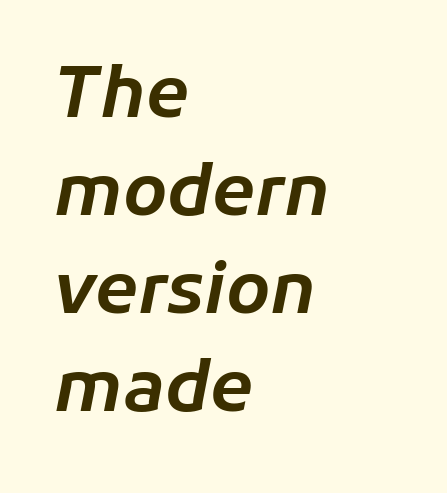
Q: Is the text italic (slanted)? A: Yes, it leans right by about 11 degrees.
Q: Is the text underlined? A: No.
Q: How is the paragraph aligned? A: Left-aligned.
Q: Is the spacing between letters normal or unusually wide? A: Normal.
Q: Is the spacing between lines tight, normal or loose? A: Normal.
Q: Width (condensed, normal, or wide)? A: Normal.
Q: Stroke contrast? A: Low.
Q: x-height? A: Medium.
Q: Monospaced? A: No.
